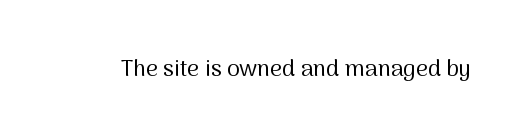
Q: Is the text bold? A: No.
Q: Is the text italic (slanted)? A: No, it is upright.
Q: Is the text underlined? A: No.
Q: Is the spacing between letters normal or unusually wide? A: Normal.
